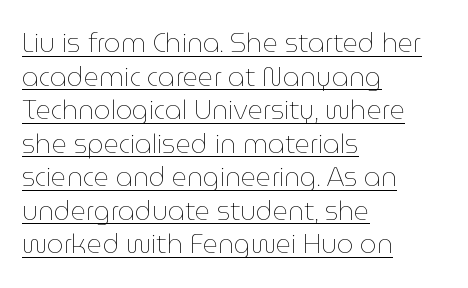
Unbolded letterforms with no extra heft. Inter-character spacing is left at the font's built-in metrics. Notice how the stems are strictly vertical — no italics here. Students, observe the line beneath the letters — that is underlining. Interline gaps are of average width in this sample. The paragraph has a hard left edge and a soft right edge.
